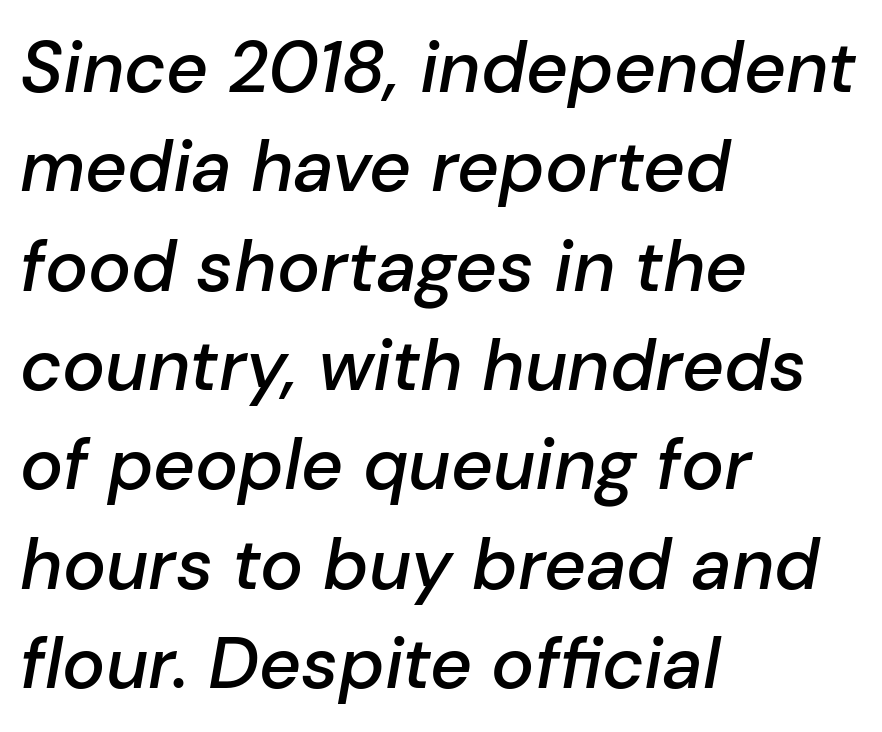
{"italic": "yes", "lean": "right", "slant_degrees": 10, "bold": "semi", "weight": "semibold", "width": "normal", "stroke_contrast": "low", "x_height": "medium", "monospaced": "no", "underline": "no", "align": "left", "line_spacing": "normal", "line_spacing_ratio": 1.38, "letter_spacing": "normal", "letter_spacing_em": 0.0, "glyph_px": 72}
